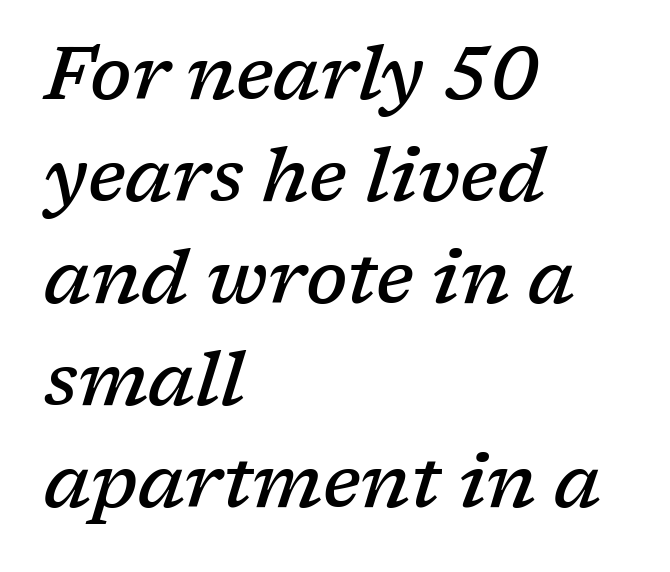
{"serif": "yes", "italic": "yes", "lean": "right", "slant_degrees": 17, "bold": "semi", "weight": "semibold", "width": "normal", "stroke_contrast": "low", "x_height": "medium", "monospaced": "no", "underline": "no", "align": "left", "line_spacing": "normal", "line_spacing_ratio": 1.38, "letter_spacing": "normal", "letter_spacing_em": 0.0, "glyph_px": 74}
